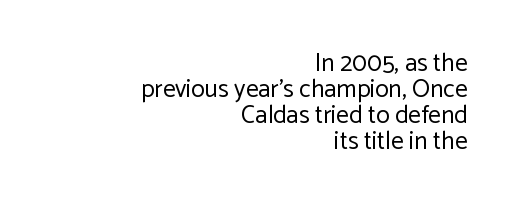
The letters look calm and open, with moderate or lighter stems. Notice how the passage keeps a crisp vertical edge on the right only. Tracking here is standard; glyphs follow each other at the usual distance. Designer's note — italics off, roman on.
